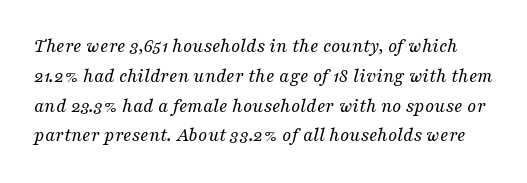
{"italic": "yes", "lean": "right", "slant_degrees": 16, "bold": "no", "underline": "no", "line_spacing": "normal", "line_spacing_ratio": 1.49, "letter_spacing": "normal", "letter_spacing_em": 0.0, "glyph_px": 20}
